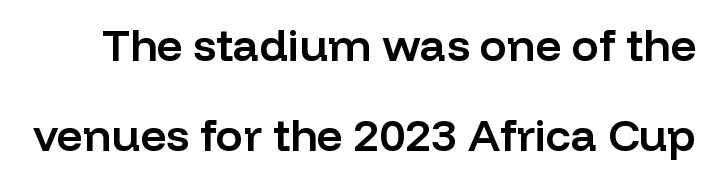
{"serif": "no", "italic": "no", "bold": "semi", "weight": "semibold", "width": "normal", "stroke_contrast": "low", "x_height": "medium", "monospaced": "no", "underline": "no", "line_spacing": "loose", "line_spacing_ratio": 2.0, "letter_spacing": "normal", "letter_spacing_em": 0.0, "glyph_px": 45}
